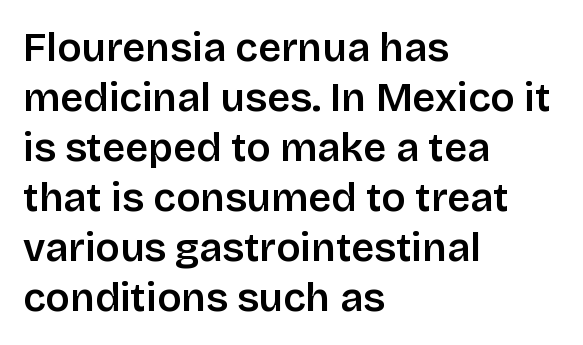
The ragged edge is on the right, which tells us the setting is flush left. The characters look somewhat weighty, a semibold short of true bold. This sample keeps an unexceptional amount of space between lines. Designer's note — italics off, roman on. Spacing verdict: proportional, widths tailored to each character. This rendering employs a face without finishing strokes, i.e., a sans-serif.
